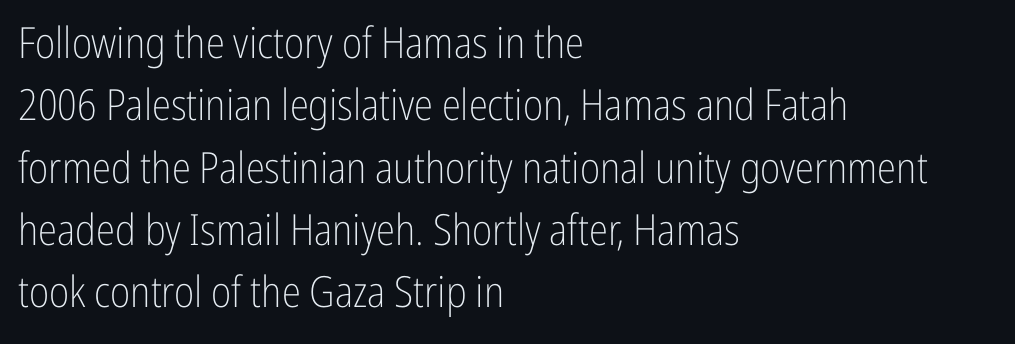
Q: Is the text bold? A: No.
Q: Is the text italic (slanted)? A: No, it is upright.
Q: Is the typeface a serif or a sans-serif typeface? A: Sans-serif.
Q: Is the text underlined? A: No.
Q: How is the paragraph aligned? A: Left-aligned.
Q: Is the spacing between letters normal or unusually wide? A: Normal.
Q: Is the spacing between lines tight, normal or loose? A: Normal.
Q: Width (condensed, normal, or wide)? A: Condensed.
Q: Stroke contrast? A: Low.
Q: x-height? A: Medium.
Q: Monospaced? A: No.
